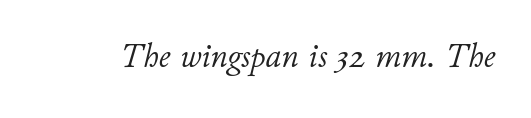
Q: Is the text bold? A: No.
Q: Is the text italic (slanted)? A: Yes, it leans right by about 11 degrees.
Q: Is the text underlined? A: No.
Q: Is the spacing between letters normal or unusually wide? A: Normal.
Q: Width (condensed, normal, or wide)? A: Normal.
Q: Stroke contrast? A: Low.
Q: x-height? A: Small.
Q: Monospaced? A: No.
